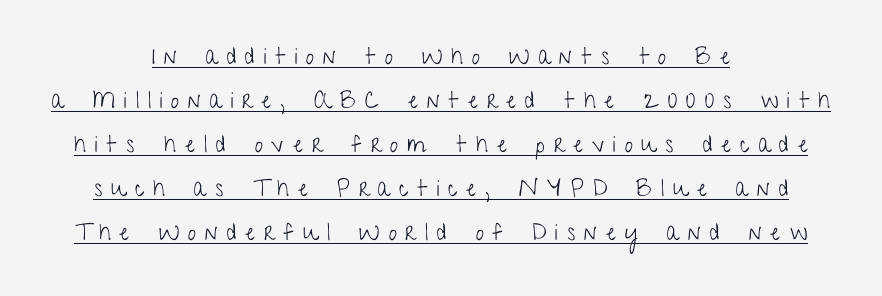
Think standard paragraph weight, or any step lighter than that. Vertical spacing — loose. In terms of letterspacing, this is a distinctly airy, spread setting. Every word sits above its own underline.
